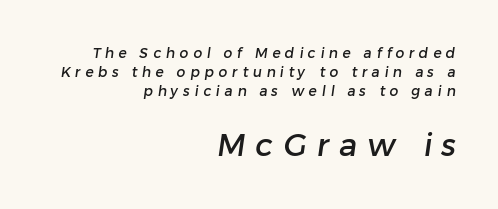
{"serif": "no", "width": "normal", "stroke_contrast": "low", "x_height": "medium", "monospaced": "no", "underline": "no", "align": "right", "line_spacing": "normal", "line_spacing_ratio": 1.34, "letter_spacing": "wide", "letter_spacing_em": 0.33, "larger_block": "second", "size_ratio": 2.21, "glyph_px": 31}
